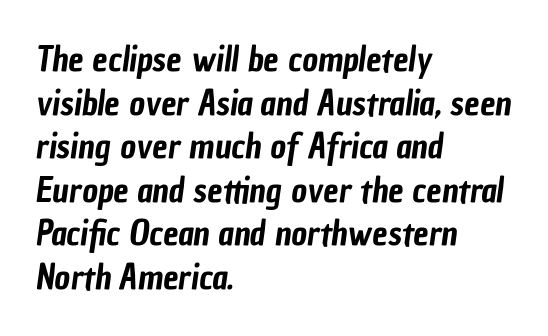
{"serif": "no", "width": "condensed", "stroke_contrast": "low", "x_height": "medium", "monospaced": "no", "underline": "no", "align": "left", "line_spacing": "normal", "line_spacing_ratio": 1.28, "letter_spacing": "normal", "letter_spacing_em": 0.0, "glyph_px": 34}
